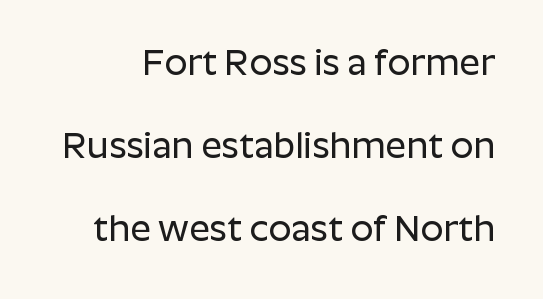
{"serif": "no", "italic": "no", "width": "normal", "stroke_contrast": "low", "x_height": "medium", "monospaced": "no", "underline": "no", "line_spacing": "loose", "line_spacing_ratio": 2.31, "letter_spacing": "normal", "letter_spacing_em": 0.0, "glyph_px": 36}
